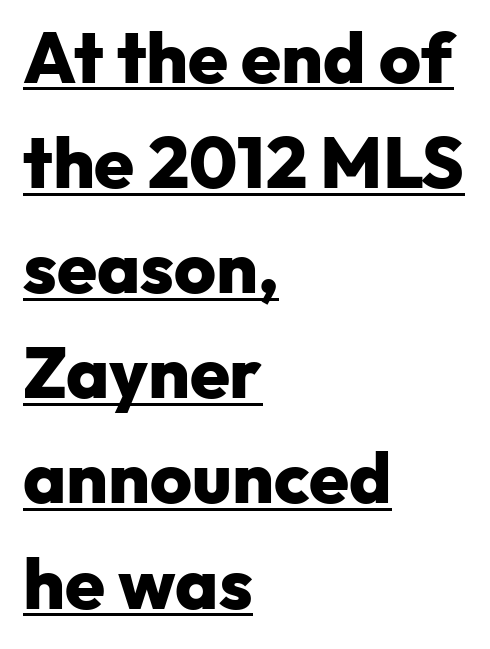
{"serif": "no", "italic": "no", "bold": "yes", "weight": "heavy", "width": "normal", "stroke_contrast": "low", "x_height": "medium", "monospaced": "no", "underline": "yes", "align": "left", "line_spacing": "normal", "line_spacing_ratio": 1.46, "letter_spacing": "normal", "letter_spacing_em": 0.0, "glyph_px": 72}
